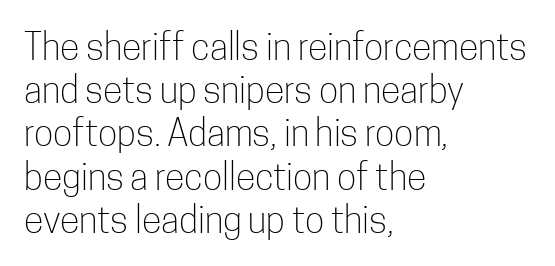
Short and long lines alike share a common starting point at left. Students, note that the glyphs here touch the page at normal intervals. Grotesque or geometric, the face here clearly has no serifs. Weight class: somewhere from thin through regular.
